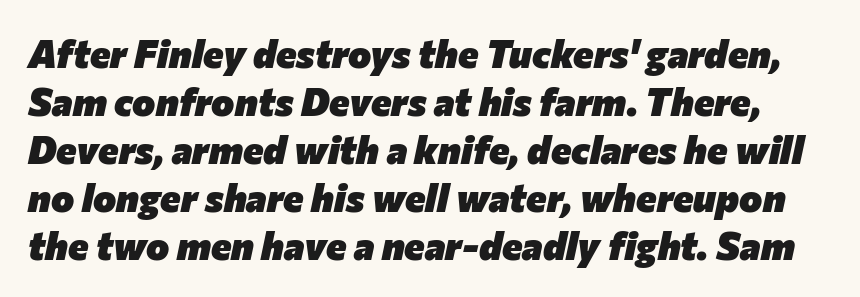
The foot of each line stays bare and open. Italic? Definitely — the glyphs are oblique. A dark, heavy texture on the line: the type is bold. Note the varied advance widths — an 'i' is clearly narrower than an 'm'. Here the glyphs are tracked normally, forming tight word shapes.
